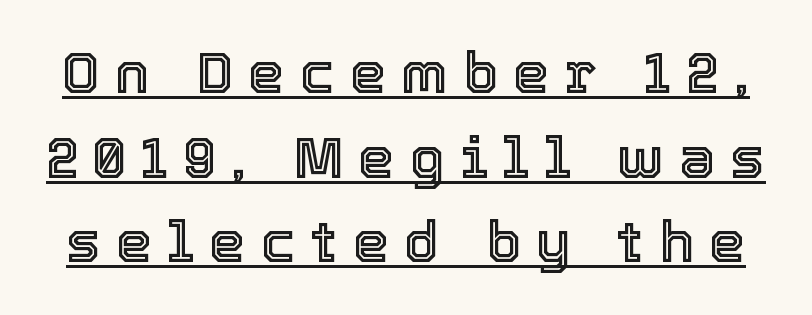
The tracking reads as deliberately expanded to a designer's eye. Whoever set this chose a conventional vertical rhythm. Students, observe the line beneath the letters — that is underlining. Varying glyph widths throughout — classic text-font behaviour. Tall strokes in this sample are plumb rather than angled.
